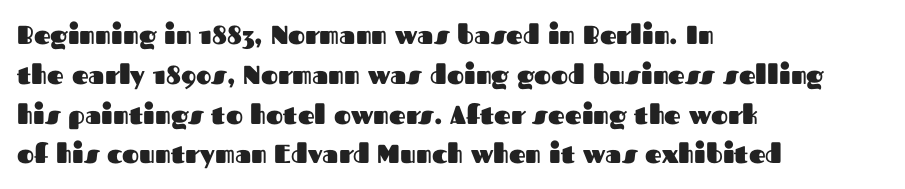
Q: Is the text bold? A: Yes.
Q: Is the text italic (slanted)? A: No, it is upright.
Q: Is the text underlined? A: No.
Q: How is the paragraph aligned? A: Left-aligned.
Q: Is the spacing between letters normal or unusually wide? A: Normal.
Q: Is the spacing between lines tight, normal or loose? A: Normal.
